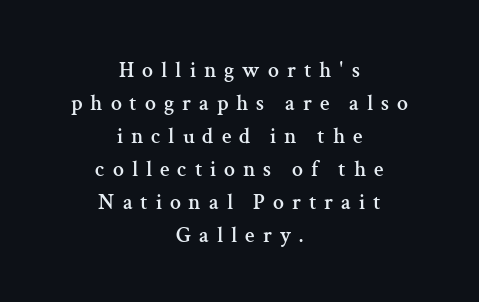
The image shows 22 px text type, upright; set centered, normal line spacing (1.5x), unusually wide letter spacing (+0.36 em), not underlined.
